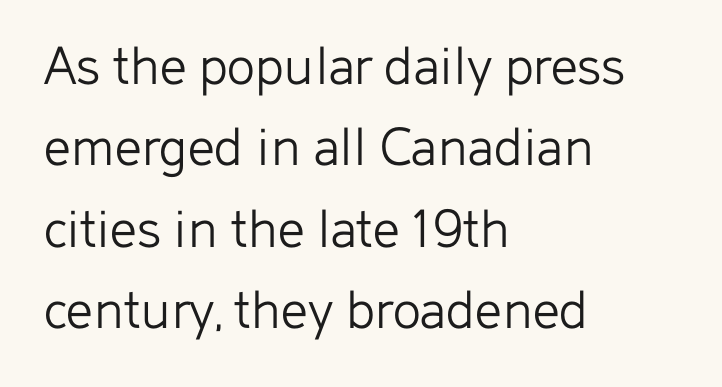
{"serif": "no", "italic": "no", "bold": "no", "weight": "light", "width": "normal", "stroke_contrast": "low", "x_height": "medium", "monospaced": "no", "underline": "no", "align": "left", "line_spacing": "normal", "line_spacing_ratio": 1.38, "letter_spacing": "normal", "letter_spacing_em": 0.0, "glyph_px": 59}
